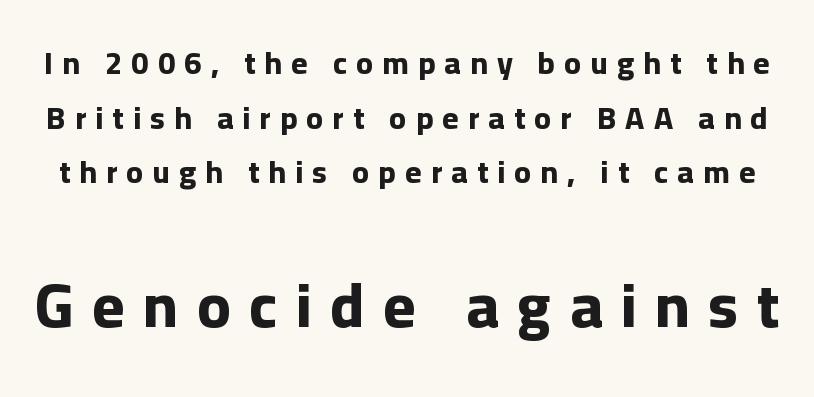
The image shows 62 px bold sans-serif type, upright; set line spacing 1.76x, unusually wide letter spacing (+0.3 em), not underlined; the second (bottom) block is 2.0x larger; low stroke contrast and a medium x-height.
